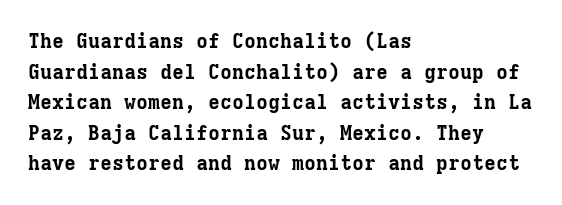
{"italic": "no", "bold": "yes", "underline": "no", "align": "left", "line_spacing": "normal", "line_spacing_ratio": 1.53, "letter_spacing": "normal", "letter_spacing_em": 0.0, "glyph_px": 20}
